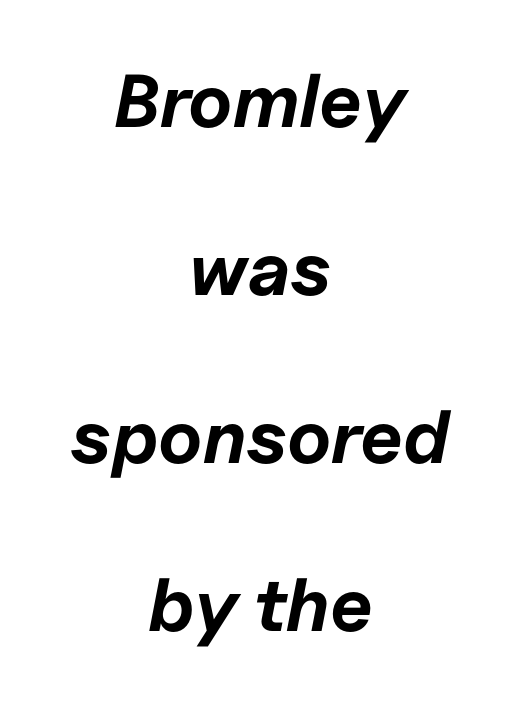
The image shows 75 px bold type, italic (leaning right); set centered, loose line spacing (2.24x), normal letter spacing, not underlined; low stroke contrast and a medium x-height.
